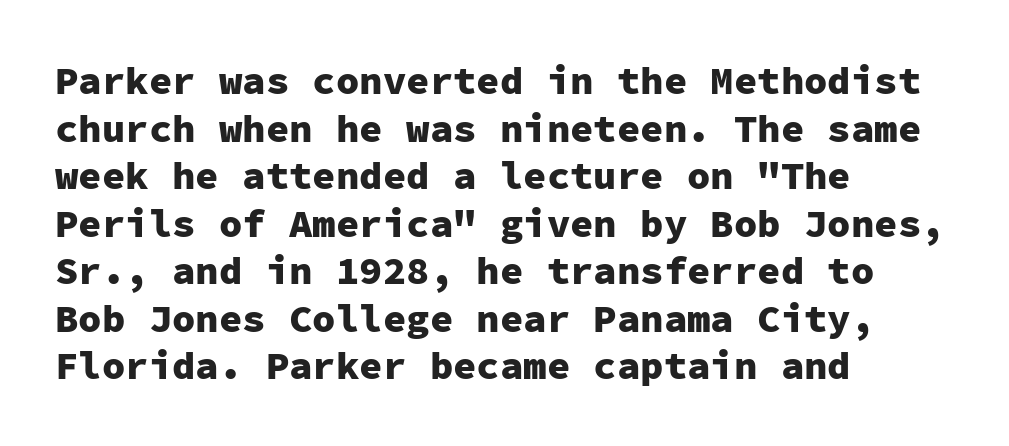
{"serif": "no", "italic": "no", "bold": "yes", "weight": "heavy", "width": "normal", "stroke_contrast": "low", "x_height": "medium", "monospaced": "yes", "underline": "no", "align": "left", "line_spacing_ratio": 1.22, "letter_spacing": "normal", "letter_spacing_em": 0.0, "glyph_px": 39}
